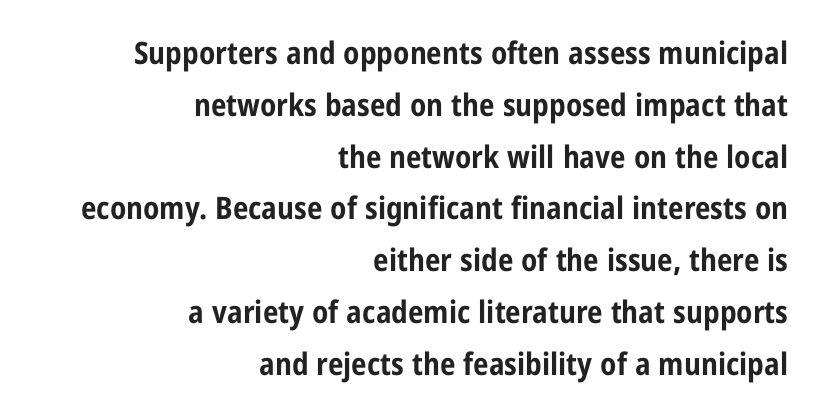
Q: Is the text bold? A: Yes.
Q: Is the text italic (slanted)? A: No, it is upright.
Q: Is the typeface a serif or a sans-serif typeface? A: Sans-serif.
Q: Is the text underlined? A: No.
Q: How is the paragraph aligned? A: Right-aligned.
Q: Is the spacing between letters normal or unusually wide? A: Normal.
Q: Is the spacing between lines tight, normal or loose? A: Normal.
Q: Width (condensed, normal, or wide)? A: Condensed.
Q: Stroke contrast? A: Low.
Q: x-height? A: Medium.
Q: Monospaced? A: No.
